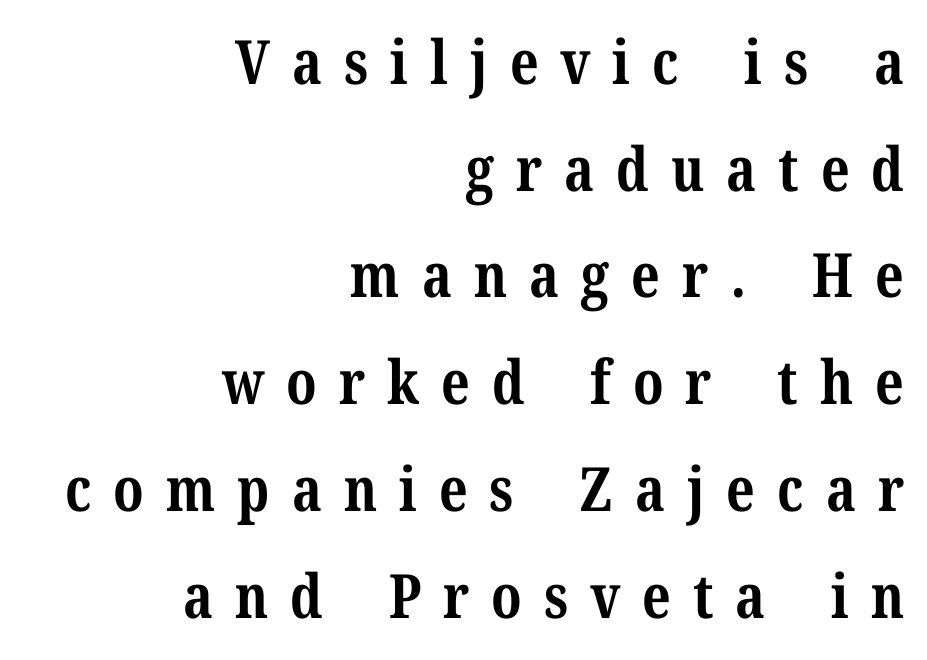
The image shows 61 px bold serif type, upright; set right-aligned, line spacing 1.75x, unusually wide letter spacing (+0.36 em), not underlined; medium stroke contrast and a medium x-height.
